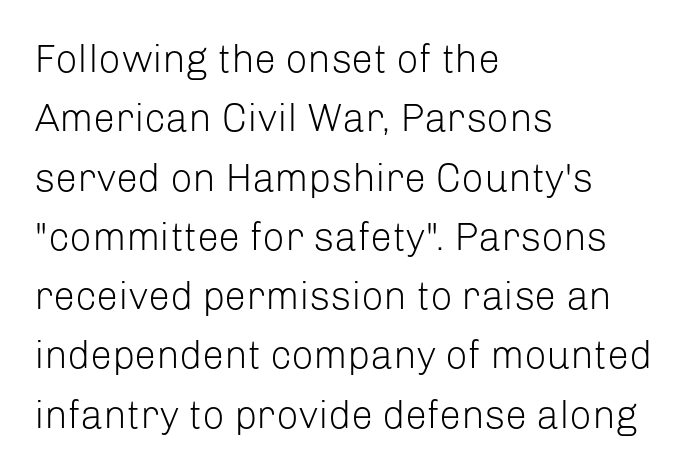
The image shows 39 px light sans-serif type, upright; set left-aligned, normal line spacing (1.52x), normal letter spacing, not underlined; low stroke contrast and a medium x-height.
